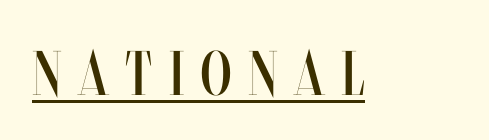
Q: Is the text bold? A: No.
Q: Is the text italic (slanted)? A: No, it is upright.
Q: Is the text underlined? A: Yes.
Q: Is the spacing between letters normal or unusually wide? A: Unusually wide.
Q: Width (condensed, normal, or wide)? A: Condensed.
Q: Stroke contrast? A: Medium.
Q: x-height? A: Large.
Q: Monospaced? A: No.
